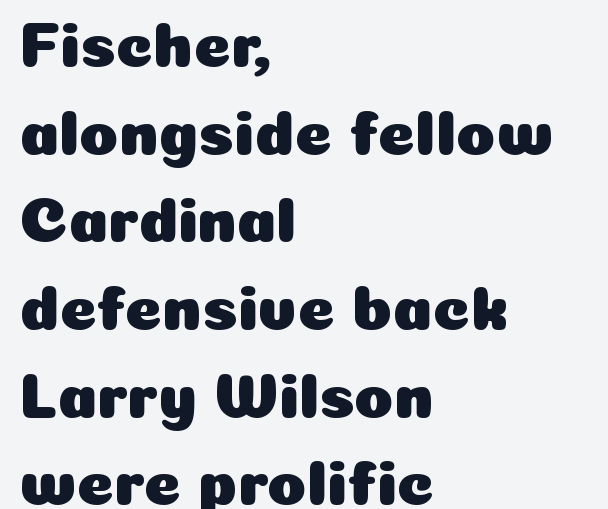
When letters stand straight like this, we call the style roman or upright. These lines are rendered in a variable-pitch font. Nobody touched the tracking dial on this one. Line starts are locked; line ends wander. Regarding leading, the lines here are spaced in the standard way.
